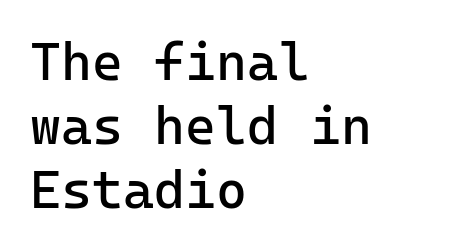
Q: Is the text bold? A: No.
Q: Is the text italic (slanted)? A: No, it is upright.
Q: Is the typeface a serif or a sans-serif typeface? A: Sans-serif.
Q: Is the text underlined? A: No.
Q: How is the paragraph aligned? A: Left-aligned.
Q: Is the spacing between letters normal or unusually wide? A: Normal.
Q: Width (condensed, normal, or wide)? A: Normal.
Q: Stroke contrast? A: Low.
Q: x-height? A: Medium.
Q: Monospaced? A: Yes.
